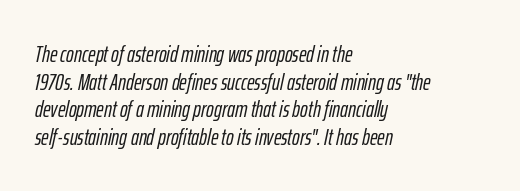
Q: Is the text italic (slanted)? A: Yes, it leans right by about 12 degrees.
Q: Is the text underlined? A: No.
Q: How is the paragraph aligned? A: Left-aligned.
Q: Is the spacing between letters normal or unusually wide? A: Normal.
